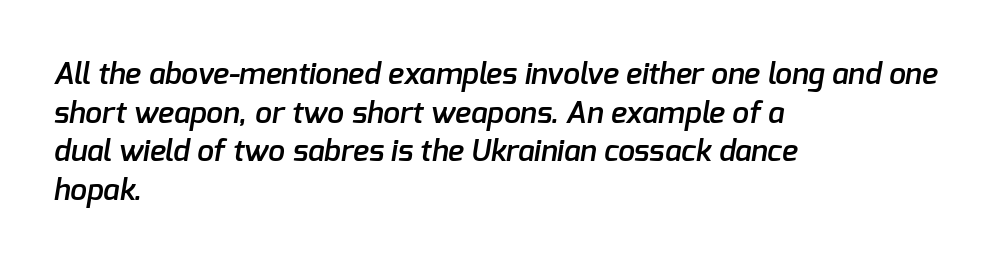
This rendering leaves character spacing at its baseline value. The glyphs have the mass of a demibold cut, below bold. The passage shown is typed in a proportional face where columns would drift. Horizontal bands of white between lines are of average thickness. The lines in this sample share a left origin and differ only in where they stop.
